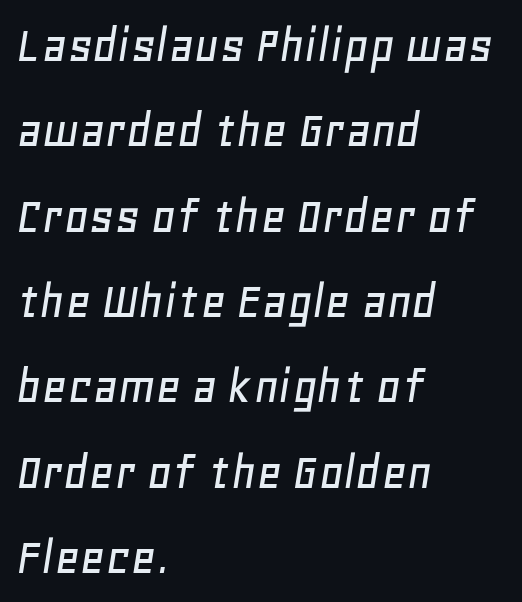
{"italic": "yes", "lean": "right", "slant_degrees": 11, "width": "normal", "stroke_contrast": "low", "x_height": "large", "monospaced": "no", "underline": "no", "align": "left", "line_spacing": "normal", "line_spacing_ratio": 1.58, "letter_spacing": "normal", "letter_spacing_em": 0.0, "glyph_px": 54}
